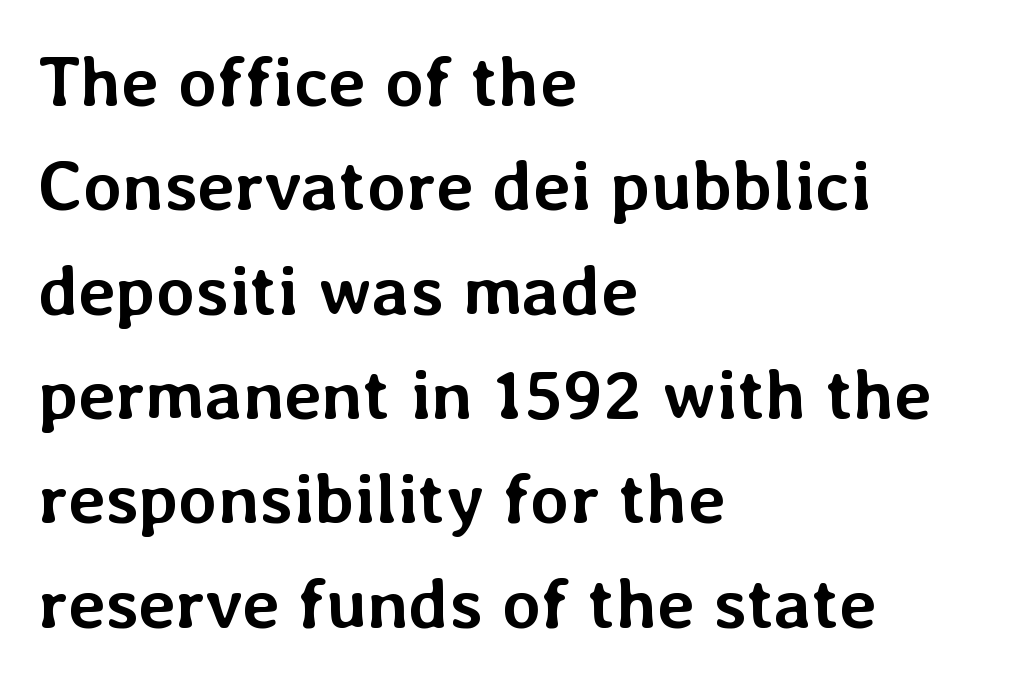
Q: Is the text bold? A: Yes.
Q: Is the text italic (slanted)? A: No, it is upright.
Q: Is the text underlined? A: No.
Q: How is the paragraph aligned? A: Left-aligned.
Q: Is the spacing between letters normal or unusually wide? A: Normal.
Q: Is the spacing between lines tight, normal or loose? A: Normal.
Q: Width (condensed, normal, or wide)? A: Normal.
Q: Stroke contrast? A: Low.
Q: x-height? A: Medium.
Q: Monospaced? A: No.
